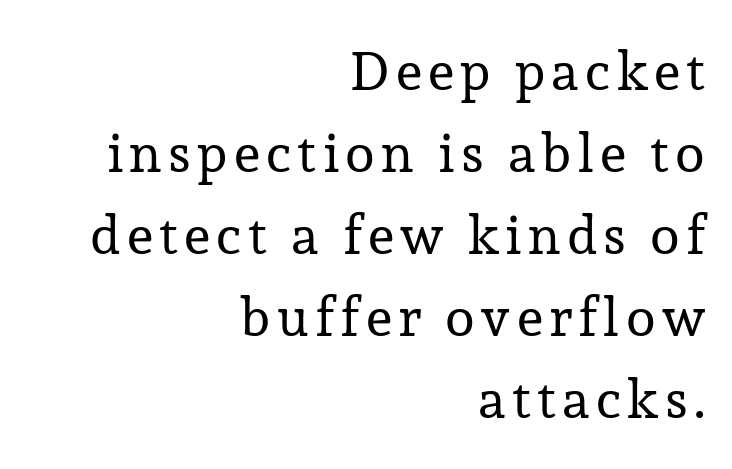
Just letters on the line, the space beneath them empty. A typesetter would label this face a serif. The font sits on the lighter half of the weight spectrum, regular included. Characters remain perfectly vertical along every line. This sample is right-justified, so line beginnings fall wherever the words allow. The face used here is proportionally spaced, like ordinary book or web type.
